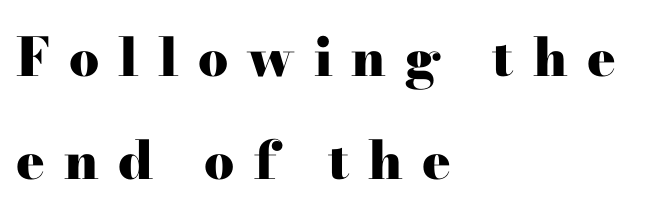
{"serif": "yes", "italic": "no", "bold": "yes", "weight": "heavy", "width": "wide", "stroke_contrast": "high", "x_height": "small", "monospaced": "no", "underline": "no", "align": "left", "line_spacing": "loose", "line_spacing_ratio": 1.94, "letter_spacing": "wide", "letter_spacing_em": 0.36, "glyph_px": 53}
